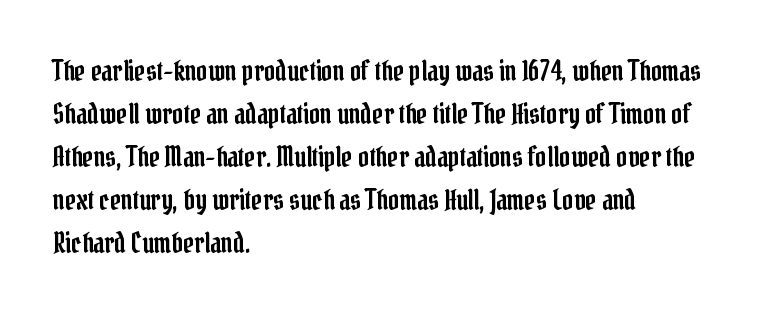
Q: Is the text italic (slanted)? A: No, it is upright.
Q: Is the text underlined? A: No.
Q: How is the paragraph aligned? A: Left-aligned.
Q: Is the spacing between letters normal or unusually wide? A: Normal.
Q: Is the spacing between lines tight, normal or loose? A: Normal.
